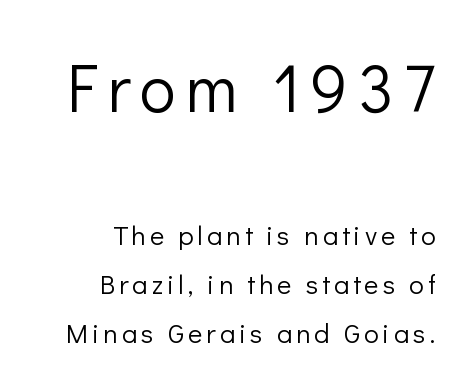
Bold? No — there's no thickening of the strokes. Proportional: the letters do not fall into vertical columns. Top chunk: large. Bottom chunk: small. These lines are composed in type without serifs.
